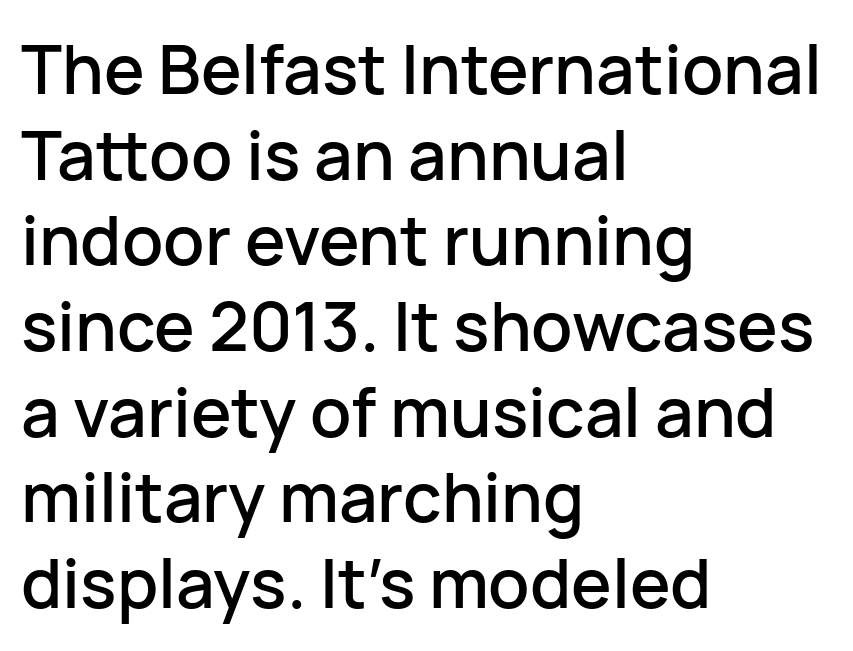
{"serif": "no", "italic": "no", "width": "normal", "stroke_contrast": "low", "x_height": "medium", "monospaced": "no", "underline": "no", "align": "left", "line_spacing": "normal", "line_spacing_ratio": 1.26, "letter_spacing": "normal", "letter_spacing_em": 0.0, "glyph_px": 68}
